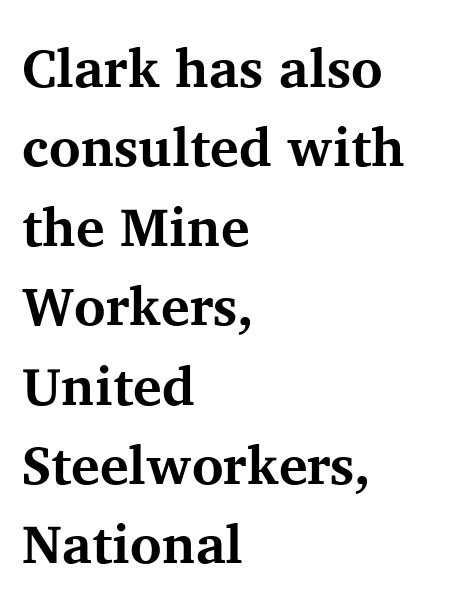
Note the varied advance widths — an 'i' is clearly narrower than an 'm'. Characters remain perfectly vertical along every line. Bare-footed words on every line. Vertical spacing — default. Heft: maximum for text — a bold. This is serif lettering, the kind often seen in printed books.
